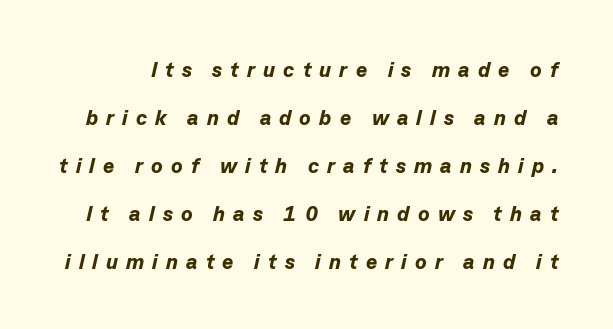
The image shows 21 px bold type, italic (leaning right); set loose line spacing (2.28x), unusually wide letter spacing (+0.39 em), not underlined.
